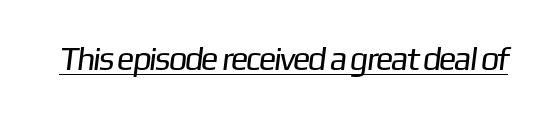
{"serif": "no", "bold": "no", "weight": "regular", "width": "normal", "stroke_contrast": "low", "x_height": "medium", "monospaced": "no", "underline": "yes", "letter_spacing": "normal", "letter_spacing_em": 0.0, "glyph_px": 33}
